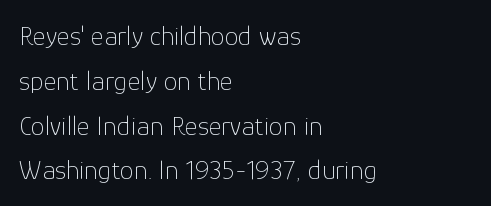
The image shows 28 px thin sans-serif type, upright; set left-aligned, normal line spacing (1.6x), normal letter spacing, not underlined; low stroke contrast and a medium x-height.
